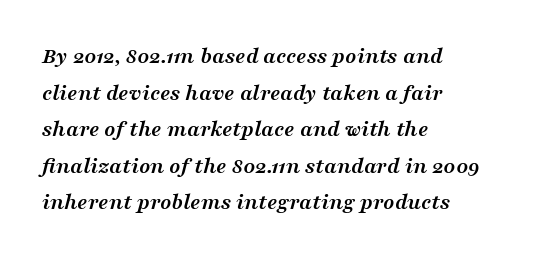
Q: Is the text bold? A: Yes.
Q: Is the text italic (slanted)? A: Yes, it leans right by about 16 degrees.
Q: Is the text underlined? A: No.
Q: How is the paragraph aligned? A: Left-aligned.
Q: Is the spacing between letters normal or unusually wide? A: Normal.
Q: Is the spacing between lines tight, normal or loose? A: Normal.
